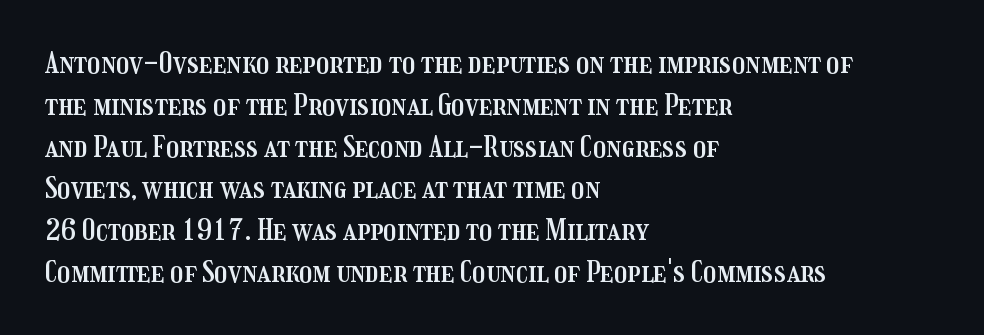
The image shows 29 px condensed type, upright; set left-aligned, normal line spacing (1.44x), normal letter spacing, not underlined; medium stroke contrast and a medium x-height.
